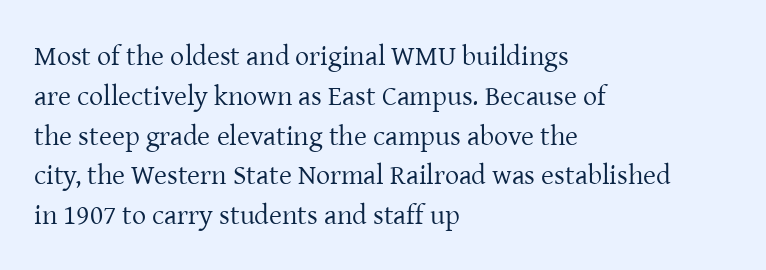
The line texture is even and compact thanks to regular tracking. Bare-footed words on every line. Every row of glyphs begins at an identical x-position on the left. Honestly, the row spacing looks completely unremarkable.
